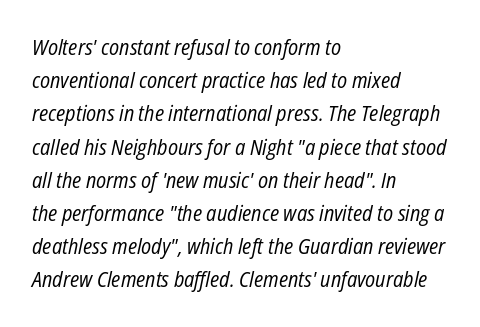
The typeface has the unassuming heft of standard copy or less. Inter-character spacing is left at the font's built-in metrics. Decoration check: the copy has no underline. Compared with a centered layout, this one pins lines to the left instead.
